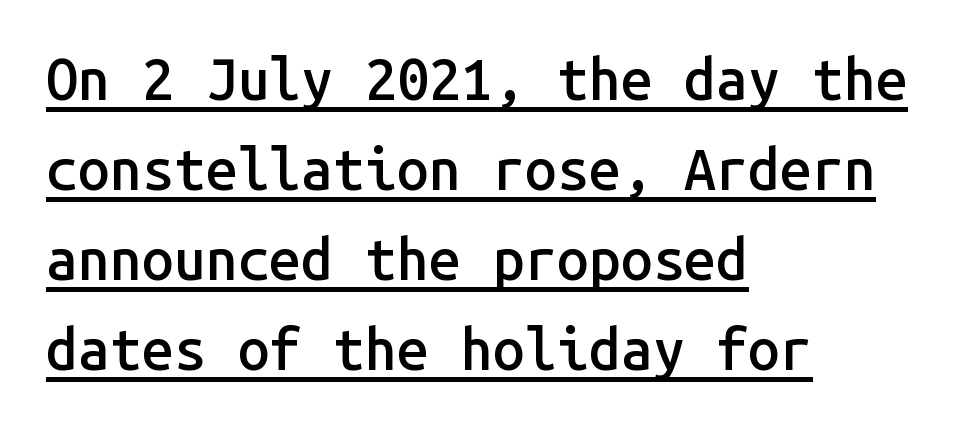
Q: Is the text bold? A: Semi-bold.
Q: Is the text italic (slanted)? A: No, it is upright.
Q: Is the typeface a serif or a sans-serif typeface? A: Sans-serif.
Q: Is the text underlined? A: Yes.
Q: How is the paragraph aligned? A: Left-aligned.
Q: Is the spacing between letters normal or unusually wide? A: Normal.
Q: Is the spacing between lines tight, normal or loose? A: Normal.
Q: Width (condensed, normal, or wide)? A: Normal.
Q: Stroke contrast? A: Low.
Q: x-height? A: Medium.
Q: Monospaced? A: Yes.
